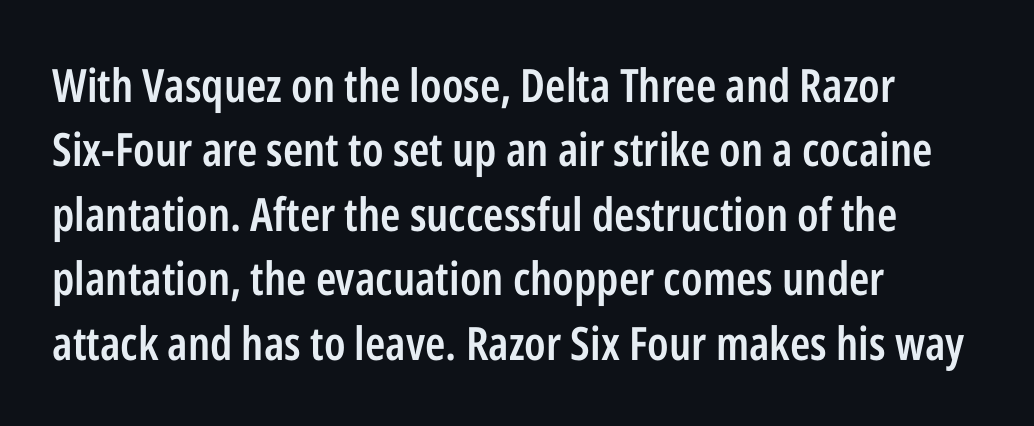
The image shows 46 px semibold, condensed sans-serif type, upright; set left-aligned, normal line spacing (1.4x), normal letter spacing, not underlined; low stroke contrast and a medium x-height.
